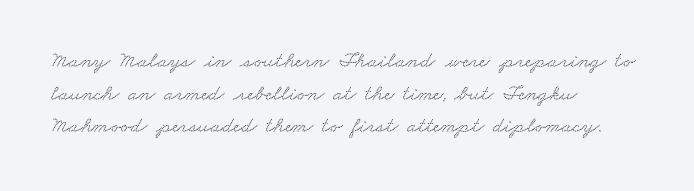
The image shows 22 px text type; set left-aligned, normal line spacing (1.48x), normal letter spacing, not underlined.
